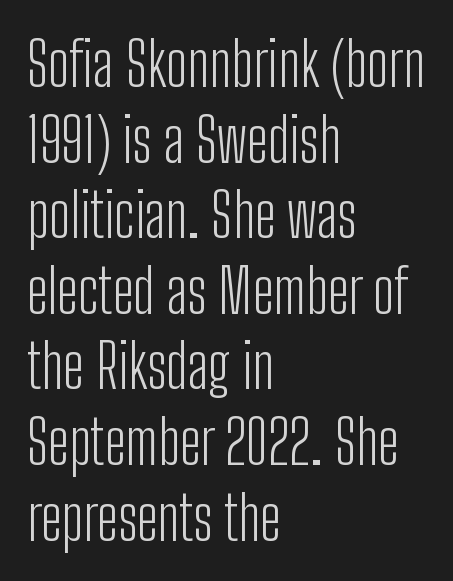
{"serif": "no", "italic": "no", "bold": "no", "weight": "light", "width": "condensed", "stroke_contrast": "low", "x_height": "medium", "monospaced": "no", "underline": "no", "align": "left", "line_spacing": "normal", "line_spacing_ratio": 1.26, "letter_spacing": "normal", "letter_spacing_em": 0.0, "glyph_px": 60}
